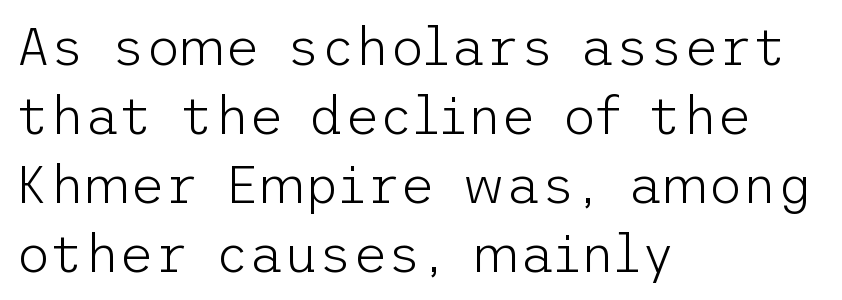
Unlike a traditional serif, this face leaves its strokes unadorned. This sample uses plain, unmodified letter spacing. Check under the words: just untouched page. Unlike italic type, these characters show no tilt at all. The rendering uses a moderate line-height, typical for paragraphs.
